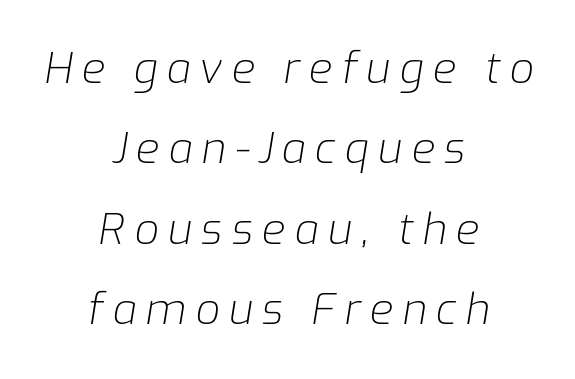
Q: Is the text bold? A: No.
Q: Is the text italic (slanted)? A: Yes, it leans right by about 9 degrees.
Q: Is the text underlined? A: No.
Q: How is the paragraph aligned? A: Centered.
Q: Is the spacing between letters normal or unusually wide? A: Unusually wide.
Q: Width (condensed, normal, or wide)? A: Normal.
Q: Stroke contrast? A: Low.
Q: x-height? A: Medium.
Q: Monospaced? A: No.
